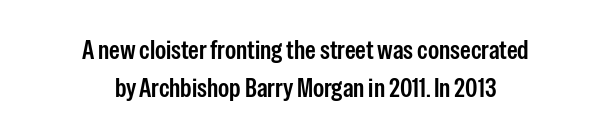
Line spacing here is normal. Words float on clear page, feet unadorned. Caption: multi-line text, centered on the measure. These lines keep a tight, regular rhythm from letter to letter. Does the lettering tilt? It doesn't — this is upright.
